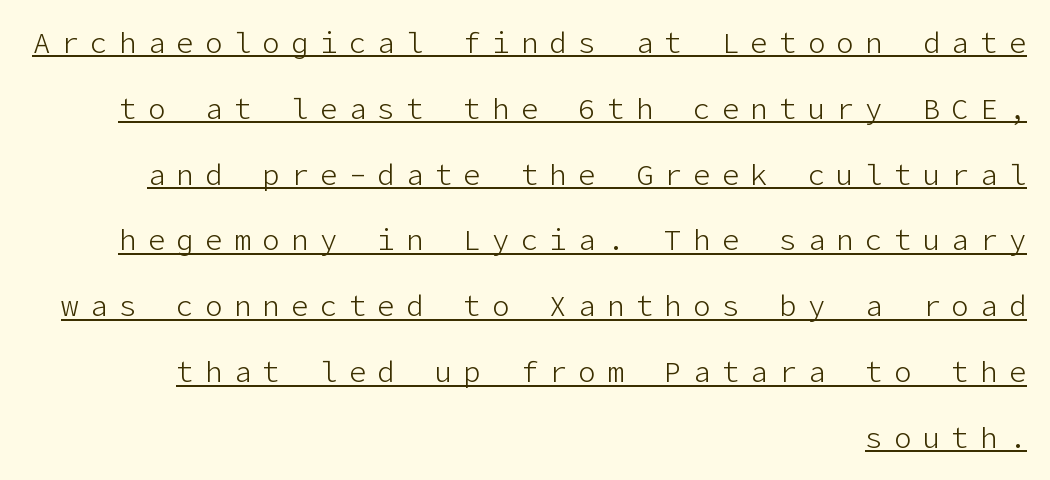
Q: Is the text bold? A: No.
Q: Is the text italic (slanted)? A: No, it is upright.
Q: Is the typeface a serif or a sans-serif typeface? A: Sans-serif.
Q: Is the text underlined? A: Yes.
Q: How is the paragraph aligned? A: Right-aligned.
Q: Is the spacing between letters normal or unusually wide? A: Unusually wide.
Q: Is the spacing between lines tight, normal or loose? A: Loose.
Q: Width (condensed, normal, or wide)? A: Normal.
Q: Stroke contrast? A: Low.
Q: x-height? A: Medium.
